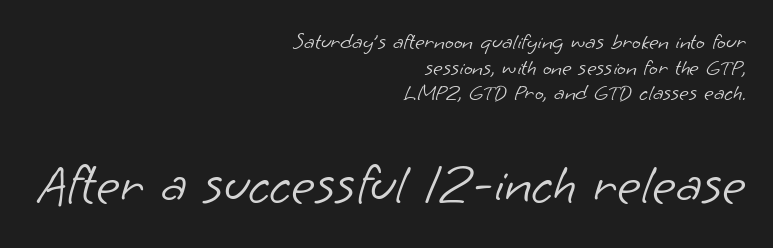
Note the varied advance widths — an 'i' is clearly narrower than an 'm'. The rendering anchors every line to the right-hand side. The cut favours lightness, reaching ordinary text weight at its darkest. Look at the glyph heights: the lower group is clearly the bigger setting.
